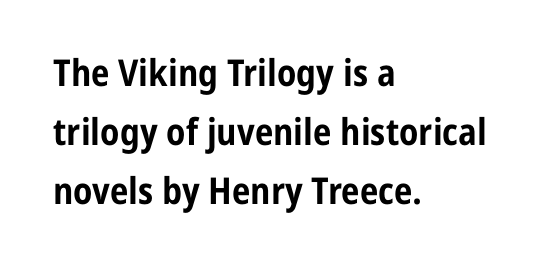
{"serif": "no", "italic": "no", "bold": "yes", "weight": "bold", "width": "condensed", "stroke_contrast": "low", "x_height": "medium", "monospaced": "no", "underline": "no", "align": "left", "line_spacing": "normal", "line_spacing_ratio": 1.6, "letter_spacing": "normal", "letter_spacing_em": 0.0, "glyph_px": 37}
